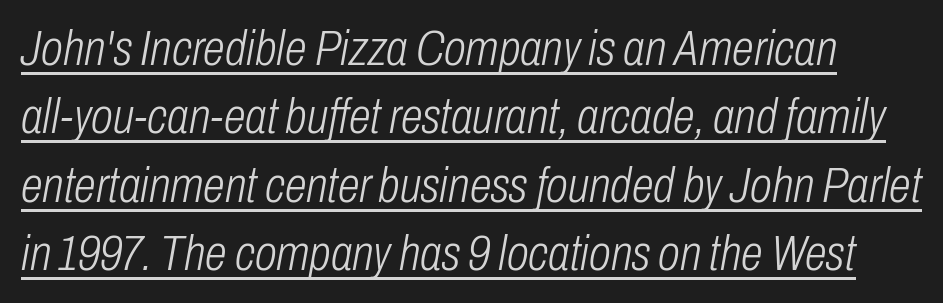
Q: Is the text bold? A: No.
Q: Is the text italic (slanted)? A: Yes, it leans right by about 10 degrees.
Q: Is the text underlined? A: Yes.
Q: Is the spacing between letters normal or unusually wide? A: Normal.
Q: Is the spacing between lines tight, normal or loose? A: Normal.
Q: Width (condensed, normal, or wide)? A: Condensed.
Q: Stroke contrast? A: Low.
Q: x-height? A: Medium.
Q: Monospaced? A: No.
